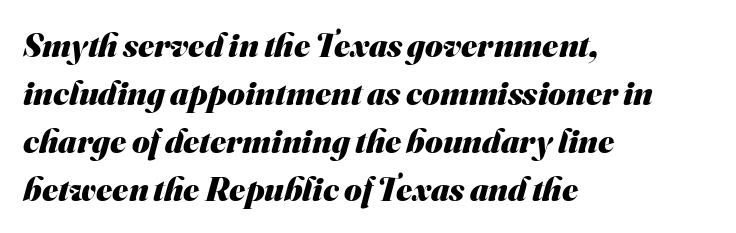
The image shows 34 px heavy sans-serif type; set left-aligned, normal line spacing (1.41x), normal letter spacing, not underlined; medium stroke contrast and a small x-height.
